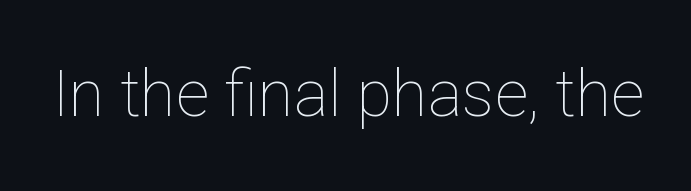
Q: Is the text bold? A: No.
Q: Is the text italic (slanted)? A: No, it is upright.
Q: Is the text underlined? A: No.
Q: Is the spacing between letters normal or unusually wide? A: Normal.
Q: Width (condensed, normal, or wide)? A: Normal.
Q: Stroke contrast? A: Low.
Q: x-height? A: Medium.
Q: Monospaced? A: No.
